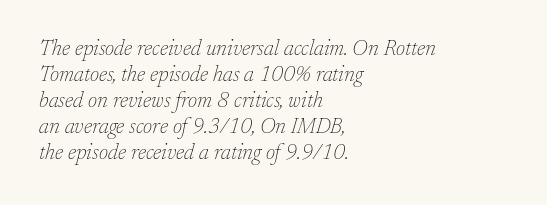
The image shows 21 px text type, italic (leaning right); set left-aligned, line spacing 1.24x, normal letter spacing, not underlined.
